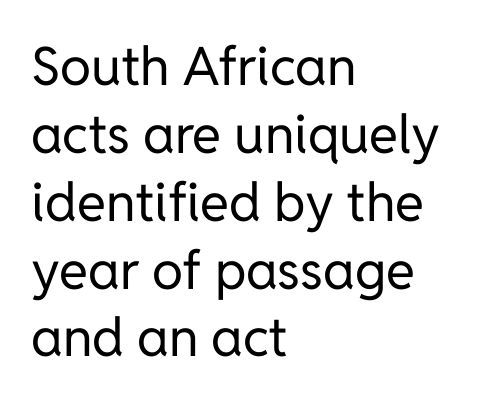
The image shows 53 px regular-weight sans-serif type, upright; set left-aligned, normal line spacing (1.28x), normal letter spacing, not underlined; low stroke contrast and a medium x-height.
